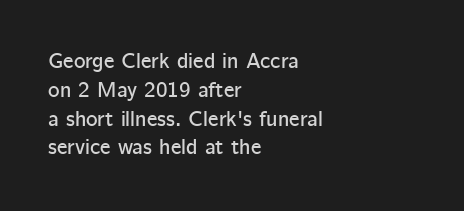
The image shows 22 px text type, upright; set left-aligned, normal line spacing (1.31x), normal letter spacing, not underlined.
